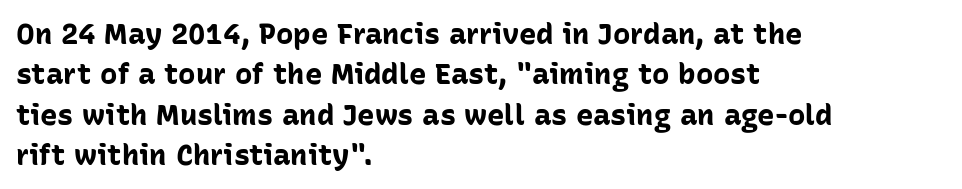
The image shows 29 px bold sans-serif type, upright; set left-aligned, normal line spacing (1.39x), normal letter spacing, not underlined; low stroke contrast and a medium x-height.
